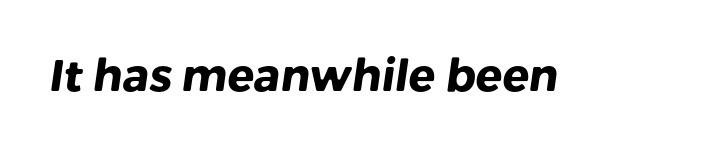
{"serif": "no", "bold": "yes", "weight": "heavy", "width": "normal", "stroke_contrast": "low", "x_height": "medium", "monospaced": "no", "underline": "no", "letter_spacing": "normal", "letter_spacing_em": 0.0, "glyph_px": 44}
